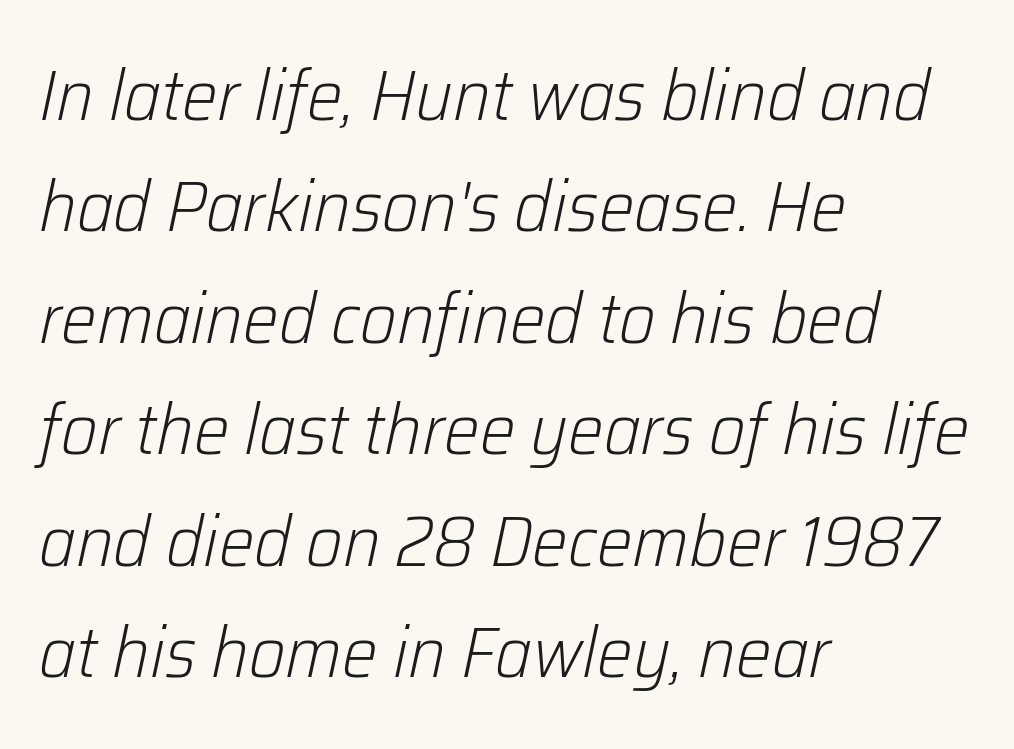
Q: Is the text bold? A: No.
Q: Is the text italic (slanted)? A: Yes, it leans right by about 12 degrees.
Q: Is the text underlined? A: No.
Q: How is the paragraph aligned? A: Left-aligned.
Q: Is the spacing between letters normal or unusually wide? A: Normal.
Q: Is the spacing between lines tight, normal or loose? A: Normal.
Q: Width (condensed, normal, or wide)? A: Normal.
Q: Stroke contrast? A: Low.
Q: x-height? A: Medium.
Q: Monospaced? A: No.
